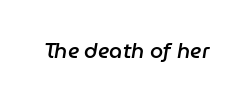
The image shows 21 px text type, italic (leaning right); set normal letter spacing, not underlined.
